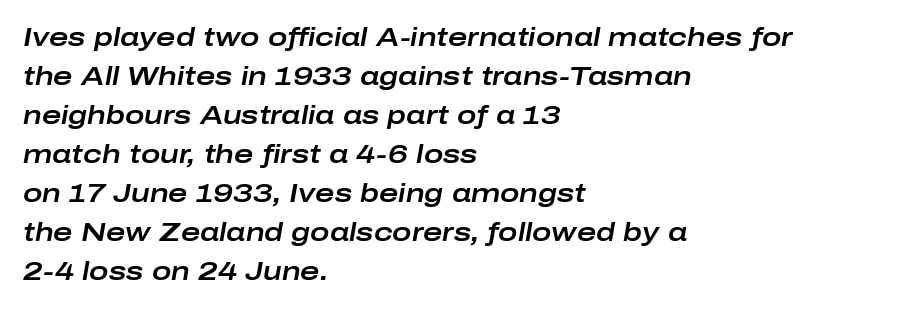
Q: Is the text italic (slanted)? A: Yes, it leans right by about 10 degrees.
Q: Is the text underlined? A: No.
Q: How is the paragraph aligned? A: Left-aligned.
Q: Is the spacing between letters normal or unusually wide? A: Normal.
Q: Is the spacing between lines tight, normal or loose? A: Normal.
